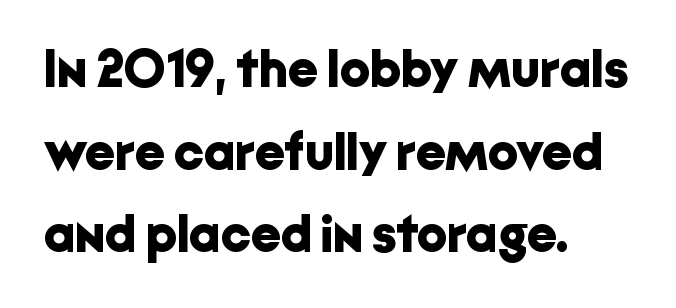
Rule under the text: the space is simply empty. Nope, no serifs anywhere on these letters. I'd describe the lettering as bold — thick and assertive. Looks like regular typesetting: each glyph gets only the width it needs. Vertical strokes here are truly vertical.
